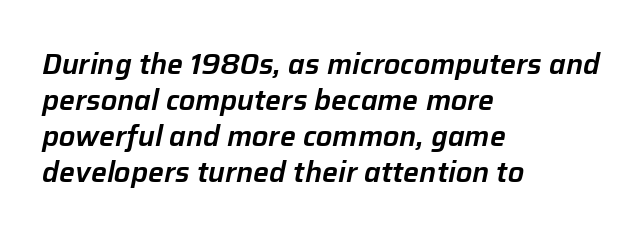
The letters advance in unequal steps, a hallmark of proportional type. You could call the tracking neutral — neither tight nor loose. Plain, unruled lines of type. These lines were composed using italics. The block of text has a typical density, with ordinary space between rows. A classic flush-left, rag-right setting is used for this passage.
